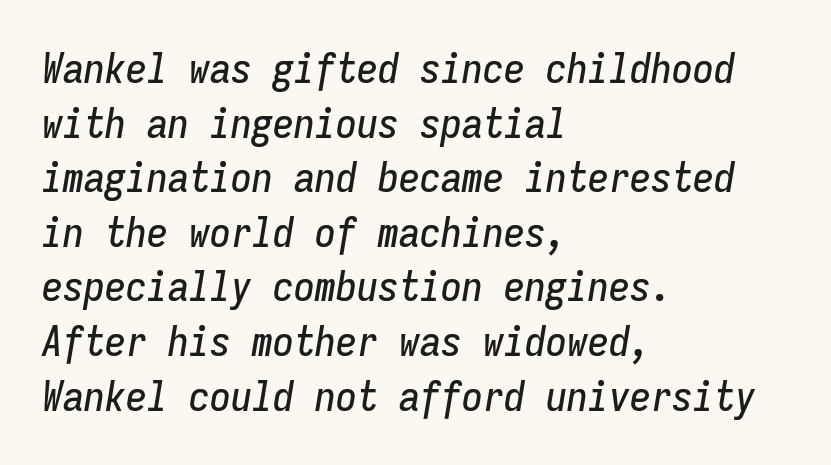
The lines are quadded left. A typesetter would call this monospace, since all characters share one set width. Has an underline been added? It has not. The specimen reads as italic at a glance. The passage shown has conventional tracking throughout.
